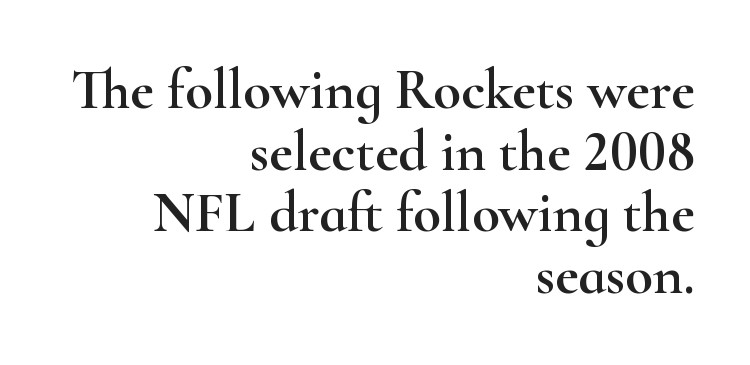
Q: Is the text italic (slanted)? A: No, it is upright.
Q: Is the typeface a serif or a sans-serif typeface? A: Serif.
Q: Is the text underlined? A: No.
Q: How is the paragraph aligned? A: Right-aligned.
Q: Is the spacing between letters normal or unusually wide? A: Normal.
Q: Is the spacing between lines tight, normal or loose? A: Tight.
Q: Width (condensed, normal, or wide)? A: Wide.
Q: Stroke contrast? A: High.
Q: x-height? A: Small.
Q: Monospaced? A: No.
